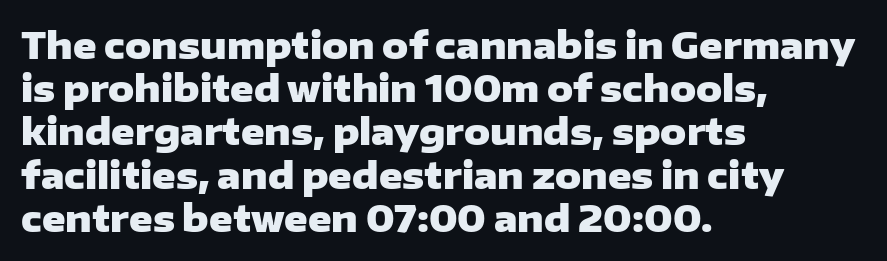
Character widths vary here, with narrow letters taking less room than wide ones. Is the letter spacing exaggerated? No — it looks like the ordinary default. Caption: bold face, heavy strokes. Quick note: underline off. Each letter's strokes conclude bluntly, with no projecting serifs.
